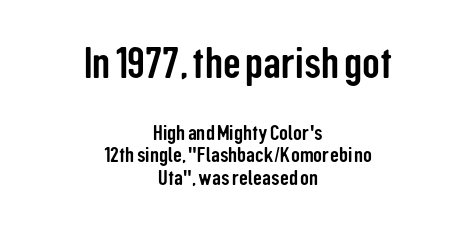
Q: Is the text italic (slanted)? A: No, it is upright.
Q: Is the typeface a serif or a sans-serif typeface? A: Sans-serif.
Q: Is the text underlined? A: No.
Q: How is the paragraph aligned? A: Centered.
Q: Is the spacing between letters normal or unusually wide? A: Normal.
Q: Is the spacing between lines tight, normal or loose? A: Tight.
Q: Which block of text is set in a larger size, the first (top) or the second (bottom)? A: The first (top) one.
Q: Width (condensed, normal, or wide)? A: Condensed.
Q: Stroke contrast? A: Low.
Q: x-height? A: Medium.
Q: Monospaced? A: No.
